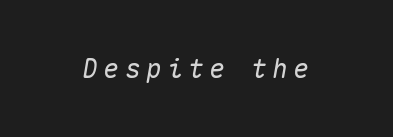
Q: Is the text italic (slanted)? A: Yes, it leans right by about 10 degrees.
Q: Is the text underlined? A: No.
Q: Is the spacing between letters normal or unusually wide? A: Unusually wide.
